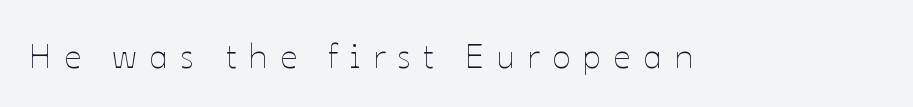
A light-to-regular cut is what we see here. These lines are rendered in a variable-pitch font. Has an underline been added? It has not. Here the glyphs are tracked loosely, breaking word shapes into spaced letters. This is the regular roman posture of the typeface.
